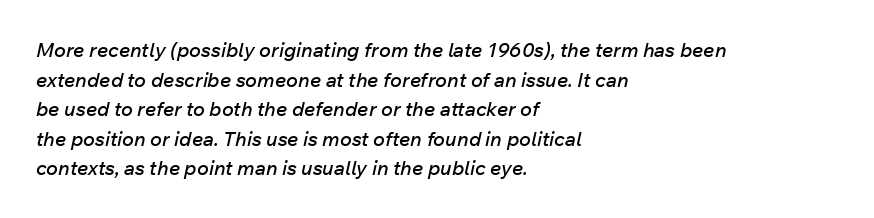
Q: Is the text italic (slanted)? A: Yes, it leans right by about 12 degrees.
Q: Is the text underlined? A: No.
Q: How is the paragraph aligned? A: Left-aligned.
Q: Is the spacing between letters normal or unusually wide? A: Normal.
Q: Is the spacing between lines tight, normal or loose? A: Normal.
